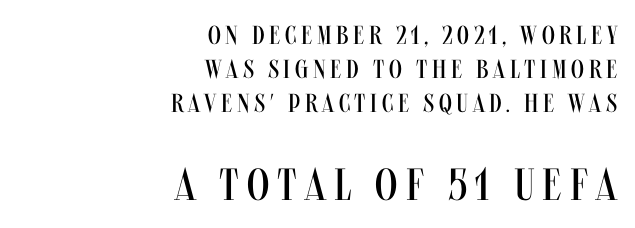
The image shows 45 px regular-weight, condensed sans-serif type, upright; set right-aligned, normal line spacing (1.3x), not underlined; the second (bottom) block is 1.73x larger; medium stroke contrast and a large x-height.
